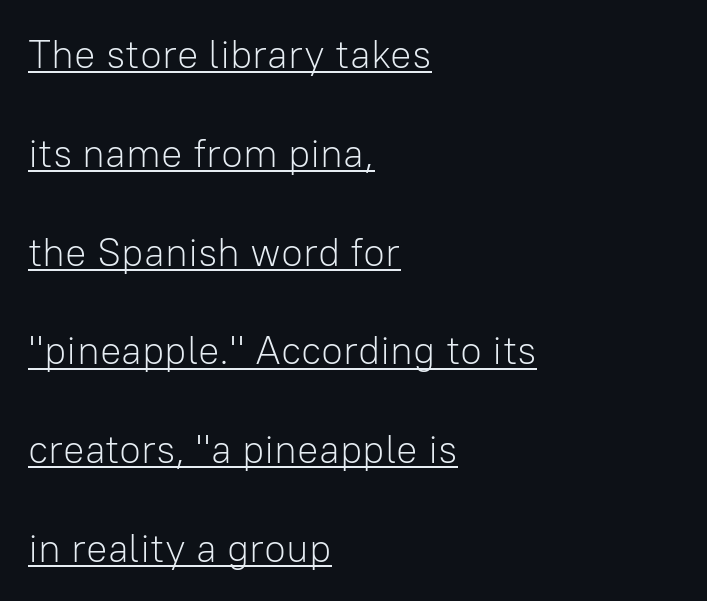
The image shows 40 px light sans-serif type, upright; set left-aligned, loose line spacing (2.47x), normal letter spacing, underlined; low stroke contrast and a medium x-height.
